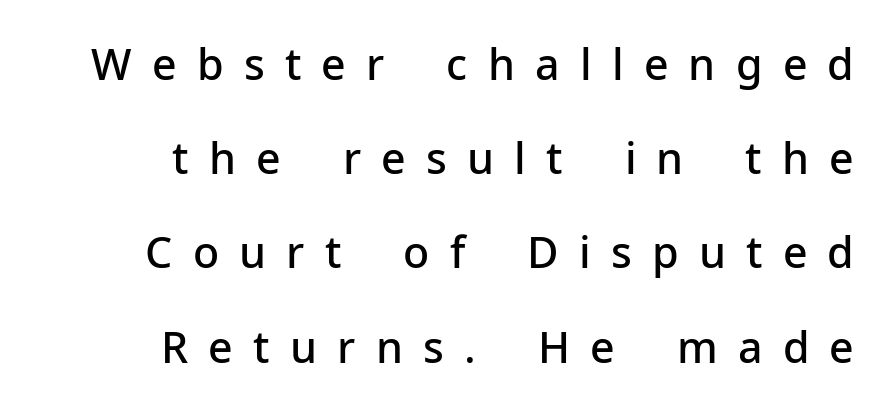
Q: Is the text bold? A: Semi-bold.
Q: Is the text italic (slanted)? A: No, it is upright.
Q: Is the typeface a serif or a sans-serif typeface? A: Sans-serif.
Q: Is the text underlined? A: No.
Q: How is the paragraph aligned? A: Right-aligned.
Q: Is the spacing between letters normal or unusually wide? A: Unusually wide.
Q: Is the spacing between lines tight, normal or loose? A: Loose.
Q: Width (condensed, normal, or wide)? A: Normal.
Q: Stroke contrast? A: Low.
Q: x-height? A: Medium.
Q: Monospaced? A: No.
